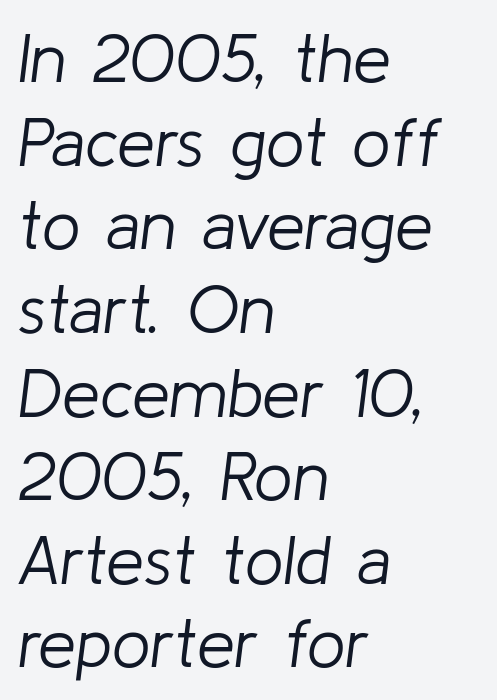
Q: Is the text bold? A: No.
Q: Is the text italic (slanted)? A: Yes, it leans right by about 8 degrees.
Q: Is the text underlined? A: No.
Q: How is the paragraph aligned? A: Left-aligned.
Q: Is the spacing between letters normal or unusually wide? A: Normal.
Q: Width (condensed, normal, or wide)? A: Normal.
Q: Stroke contrast? A: Low.
Q: x-height? A: Medium.
Q: Monospaced? A: No.
